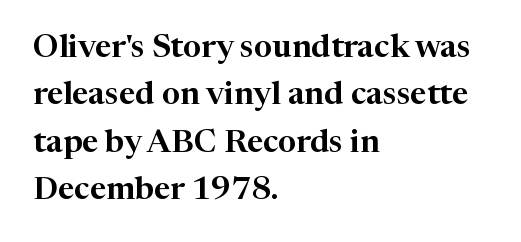
The setting favours the left margin, as ordinary paragraphs usually do. Font category for this specimen: serif. A roman cut, with each character standing at attention. Vertically, the passage feels balanced, rows spaced as you'd expect. Quick note: underline off.
